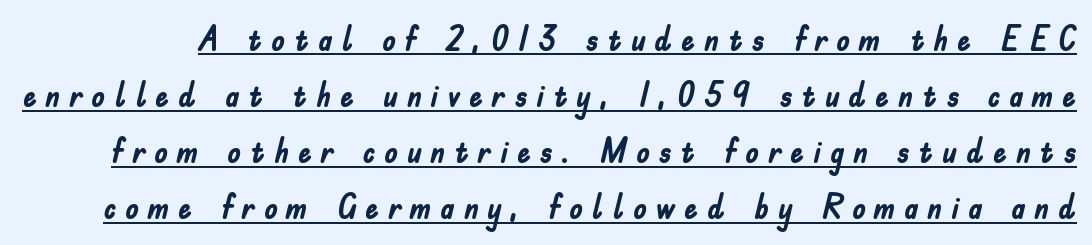
The image shows 34 px semibold, condensed sans-serif type; set normal line spacing (1.65x), unusually wide letter spacing (+0.26 em), underlined; low stroke contrast and a small x-height.
